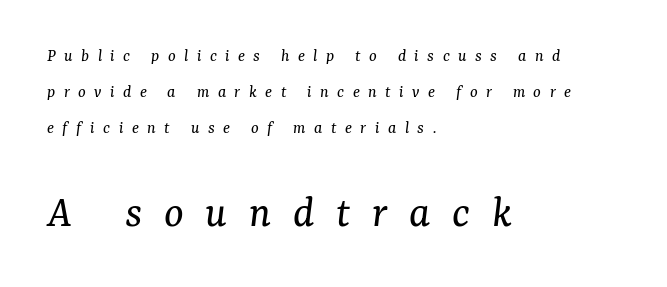
Q: Is the text bold? A: No.
Q: Is the text italic (slanted)? A: Yes, it leans right by about 7 degrees.
Q: Is the typeface a serif or a sans-serif typeface? A: Serif.
Q: Is the text underlined? A: No.
Q: How is the paragraph aligned? A: Left-aligned.
Q: Is the spacing between letters normal or unusually wide? A: Unusually wide.
Q: Is the spacing between lines tight, normal or loose? A: Loose.
Q: Which block of text is set in a larger size, the first (top) or the second (bottom)? A: The second (bottom) one.
Q: Width (condensed, normal, or wide)? A: Normal.
Q: Stroke contrast? A: Medium.
Q: x-height? A: Medium.
Q: Monospaced? A: No.
